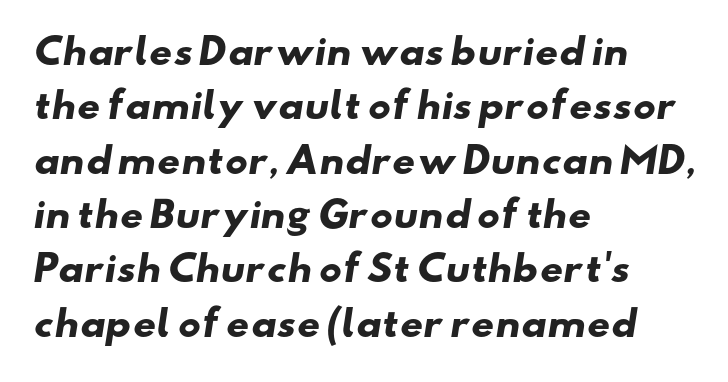
{"serif": "no", "bold": "yes", "weight": "heavy", "width": "wide", "stroke_contrast": "low", "x_height": "small", "monospaced": "no", "underline": "no", "align": "left", "line_spacing": "normal", "line_spacing_ratio": 1.51, "letter_spacing": "normal", "letter_spacing_em": 0.0, "glyph_px": 36}
